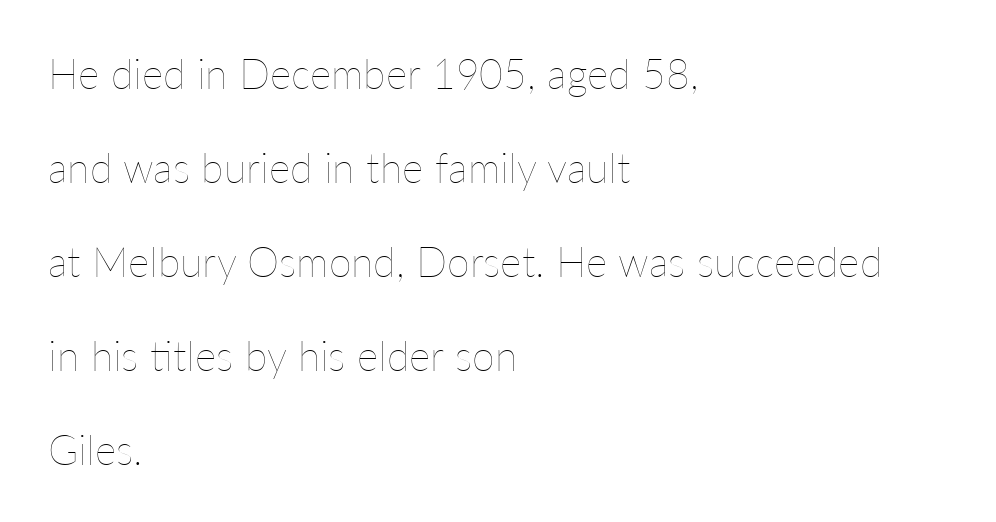
Q: Is the text bold? A: No.
Q: Is the text italic (slanted)? A: No, it is upright.
Q: Is the text underlined? A: No.
Q: How is the paragraph aligned? A: Left-aligned.
Q: Is the spacing between letters normal or unusually wide? A: Normal.
Q: Is the spacing between lines tight, normal or loose? A: Loose.
Q: Width (condensed, normal, or wide)? A: Normal.
Q: Stroke contrast? A: Low.
Q: x-height? A: Medium.
Q: Monospaced? A: No.
